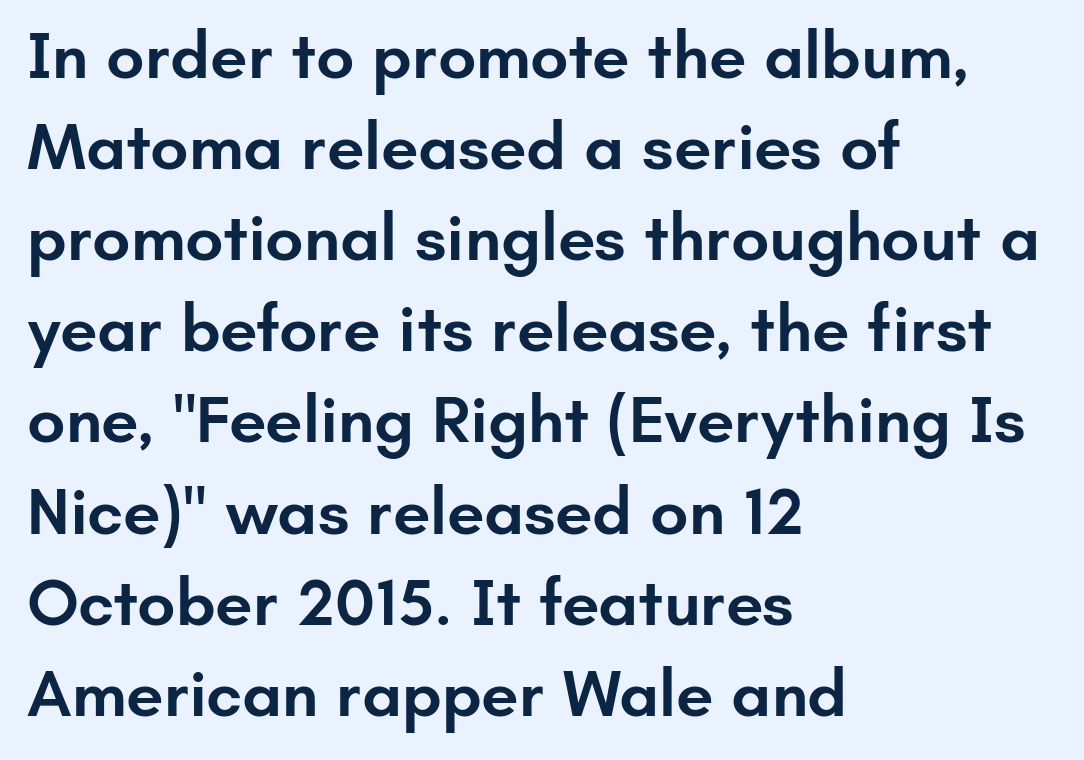
This rendering uses left alignment, leaving the right contour irregular. This sample has the flowing, uneven cadence of proportional lettering. Its strokes are somewhat broadened, the hallmark of semibold type. Quick note: underline off. Letter spacing: default. One glance says typical: line gaps are just what's usual.
